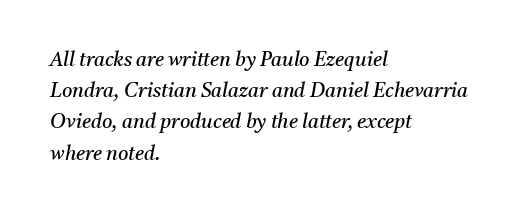
Leading matches the norm, producing a regular column. When letters slant like this, we call the style italic. The cut favours lightness, reaching ordinary text weight at its darkest. Letters rest on an invisible, unmarked baseline.
